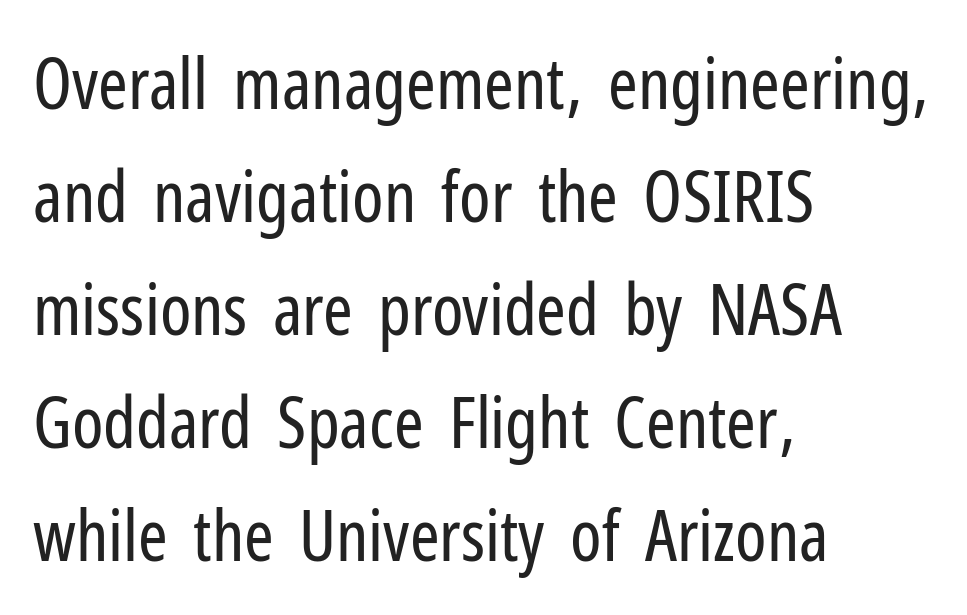
The passage shown has conventional tracking throughout. Nothing sits at the stroke ends, so this counts as sans-serif. Line spacing here is normal. Do the letters lean? They stand straight. Do the characters align in a grid? No, the font is proportional.
